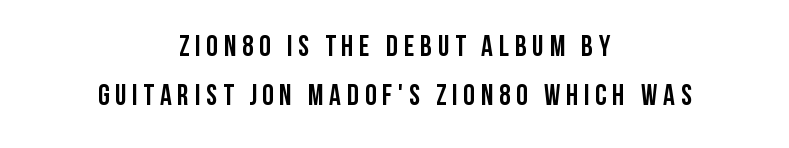
{"serif": "no", "italic": "no", "bold": "yes", "weight": "semibold", "width": "condensed", "stroke_contrast": "low", "x_height": "large", "monospaced": "no", "underline": "no", "align": "center", "line_spacing": "normal", "line_spacing_ratio": 1.69, "letter_spacing": "wide", "letter_spacing_em": 0.2, "glyph_px": 29}
